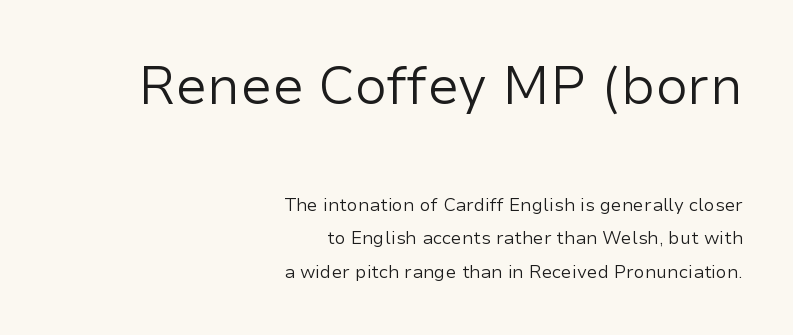
{"serif": "no", "italic": "no", "bold": "no", "weight": "regular", "width": "normal", "stroke_contrast": "low", "x_height": "medium", "monospaced": "no", "underline": "no", "align": "right", "line_spacing_ratio": 1.87, "letter_spacing": "normal", "letter_spacing_em": 0.0, "larger_block": "first", "size_ratio": 2.94, "glyph_px": 53}
